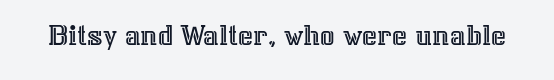
The image shows 32 px text type, upright; set normal letter spacing, not underlined; a medium x-height.
